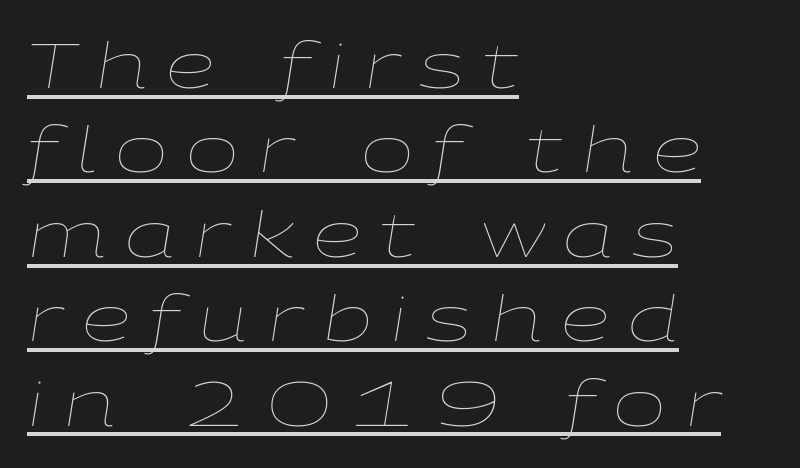
{"italic": "yes", "lean": "right", "slant_degrees": 9, "bold": "no", "weight": "thin", "width": "wide", "stroke_contrast": "low", "x_height": "medium", "monospaced": "no", "underline": "yes", "align": "left", "line_spacing": "normal", "line_spacing_ratio": 1.34, "letter_spacing": "wide", "letter_spacing_em": 0.3, "glyph_px": 63}
